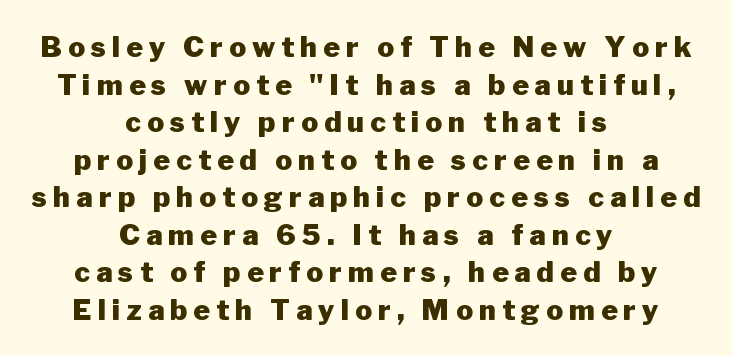
The image shows 28 px heavy sans-serif type, upright; set centered, normal line spacing (1.34x), unusually wide letter spacing (+0.22 em), not underlined; low stroke contrast and a medium x-height.
